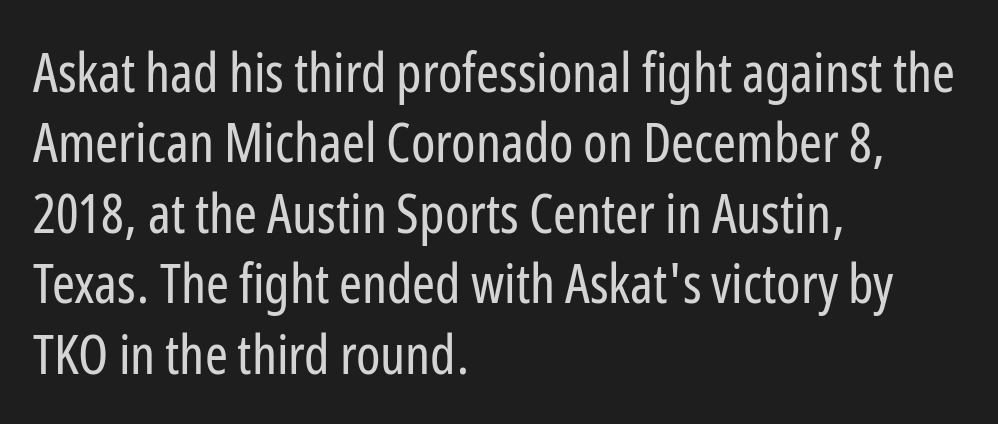
Q: Is the text bold? A: No.
Q: Is the text italic (slanted)? A: No, it is upright.
Q: Is the typeface a serif or a sans-serif typeface? A: Sans-serif.
Q: Is the text underlined? A: No.
Q: How is the paragraph aligned? A: Left-aligned.
Q: Is the spacing between letters normal or unusually wide? A: Normal.
Q: Is the spacing between lines tight, normal or loose? A: Normal.
Q: Width (condensed, normal, or wide)? A: Condensed.
Q: Stroke contrast? A: Low.
Q: x-height? A: Medium.
Q: Monospaced? A: No.
